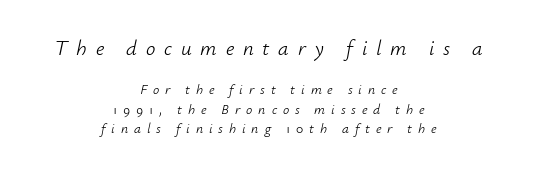
{"italic": "yes", "lean": "right", "slant_degrees": 12, "bold": "no", "underline": "no", "align": "center", "line_spacing": "normal", "line_spacing_ratio": 1.4, "letter_spacing": "wide", "letter_spacing_em": 0.42, "larger_block": "first", "size_ratio": 1.5, "glyph_px": 21}
